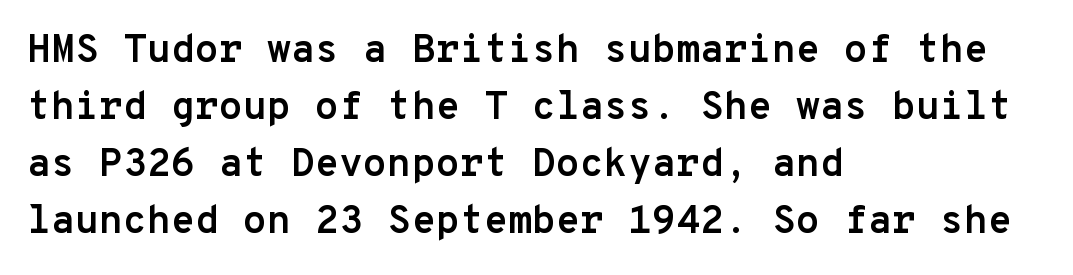
Q: Is the text bold? A: Yes.
Q: Is the text italic (slanted)? A: No, it is upright.
Q: Is the typeface a serif or a sans-serif typeface? A: Sans-serif.
Q: Is the text underlined? A: No.
Q: How is the paragraph aligned? A: Left-aligned.
Q: Is the spacing between letters normal or unusually wide? A: Normal.
Q: Is the spacing between lines tight, normal or loose? A: Normal.
Q: Width (condensed, normal, or wide)? A: Normal.
Q: Stroke contrast? A: Low.
Q: x-height? A: Medium.
Q: Monospaced? A: Yes.
